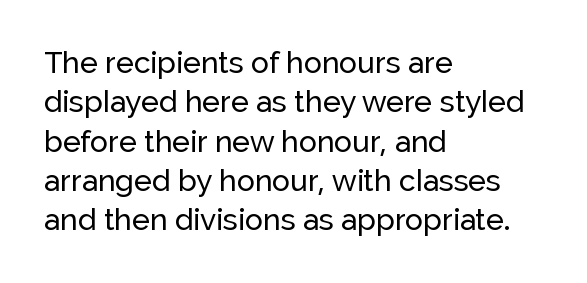
The image shows 30 px sans-serif type, upright; set left-aligned, normal line spacing (1.31x), normal letter spacing, not underlined; low stroke contrast and a medium x-height.
